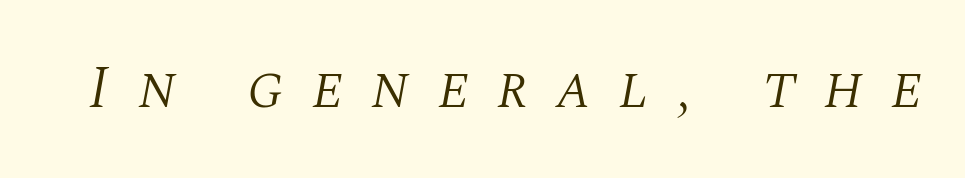
{"serif": "yes", "italic": "yes", "lean": "right", "slant_degrees": 10, "bold": "no", "weight": "light", "width": "normal", "stroke_contrast": "medium", "x_height": "large", "monospaced": "no", "underline": "no", "letter_spacing": "wide", "letter_spacing_em": 0.46, "glyph_px": 60}
